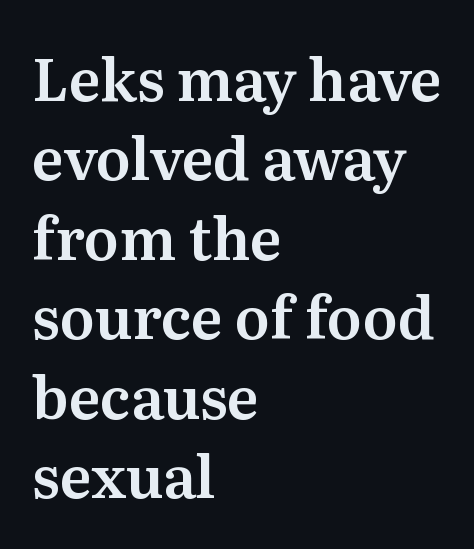
Q: Is the text italic (slanted)? A: No, it is upright.
Q: Is the typeface a serif or a sans-serif typeface? A: Serif.
Q: Is the text underlined? A: No.
Q: How is the paragraph aligned? A: Left-aligned.
Q: Is the spacing between letters normal or unusually wide? A: Normal.
Q: Is the spacing between lines tight, normal or loose? A: Normal.
Q: Width (condensed, normal, or wide)? A: Normal.
Q: Stroke contrast? A: Medium.
Q: x-height? A: Medium.
Q: Monospaced? A: No.
